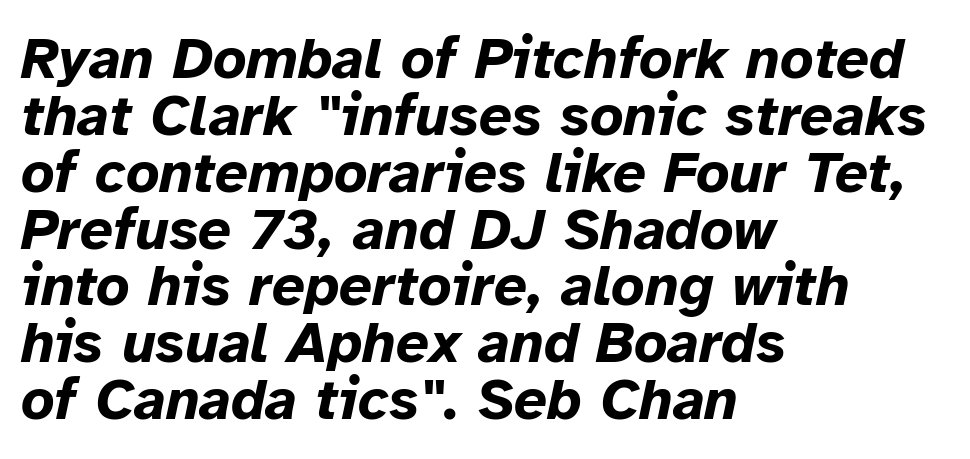
The image shows 58 px bold type, italic (leaning right); set left-aligned, tight line spacing (0.98x), normal letter spacing, not underlined; low stroke contrast and a medium x-height.
